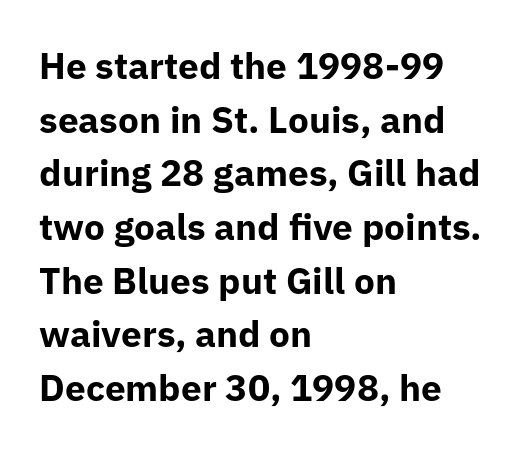
You can tell from the bare stems that sans-serif type was used. Italic: no, the glyphs are upright roman. A dark, heavy texture on the line: the type is bold. Think of a printed novel: that variable character pitch is what you see here. Notice how the passage keeps a crisp vertical edge on the left only. Honestly, the letter spacing is just normal — you wouldn't notice it.
